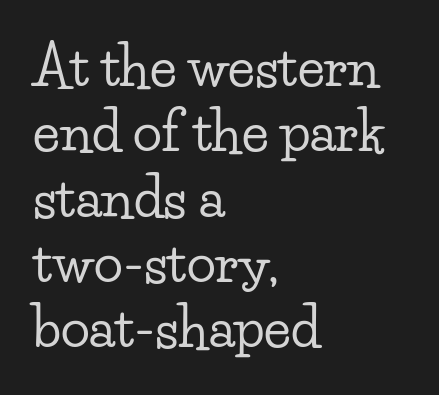
{"serif": "yes", "italic": "no", "width": "wide", "stroke_contrast": "low", "x_height": "small", "monospaced": "no", "underline": "no", "align": "left", "line_spacing_ratio": 1.21, "letter_spacing": "normal", "letter_spacing_em": 0.0, "glyph_px": 54}
